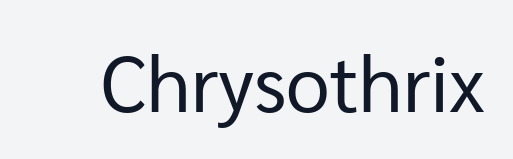
The image shows 78 px regular-weight sans-serif type, upright; set normal letter spacing, not underlined; low stroke contrast and a medium x-height.
